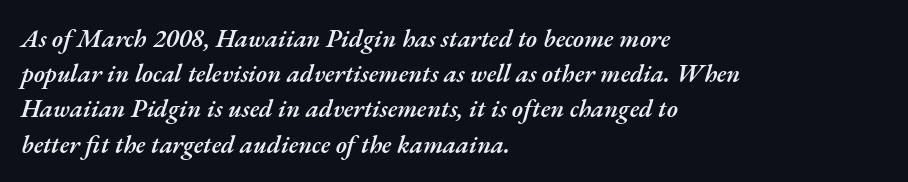
{"italic": "yes", "lean": "right", "slant_degrees": 17, "bold": "semi", "underline": "no", "align": "left", "line_spacing": "normal", "line_spacing_ratio": 1.41, "letter_spacing": "normal", "letter_spacing_em": 0.0, "glyph_px": 25}
